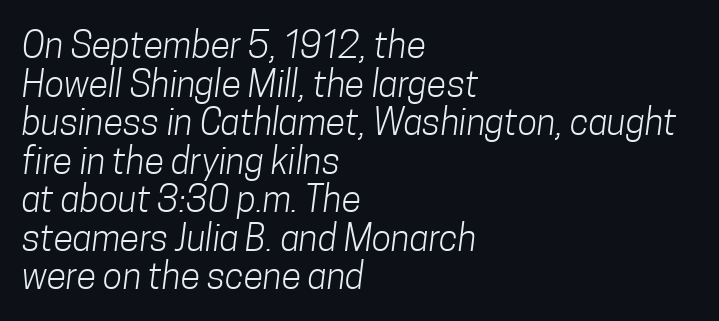
Q: Is the text bold? A: No.
Q: Is the typeface a serif or a sans-serif typeface? A: Sans-serif.
Q: Is the text underlined? A: No.
Q: How is the paragraph aligned? A: Left-aligned.
Q: Is the spacing between letters normal or unusually wide? A: Normal.
Q: Is the spacing between lines tight, normal or loose? A: Tight.
Q: Width (condensed, normal, or wide)? A: Condensed.
Q: Stroke contrast? A: Low.
Q: x-height? A: Medium.
Q: Monospaced? A: No.
